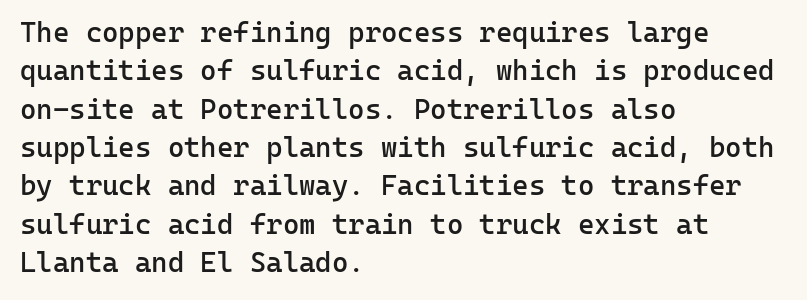
{"serif": "no", "italic": "no", "bold": "semi", "weight": "semibold", "width": "normal", "stroke_contrast": "low", "x_height": "medium", "monospaced": "yes", "underline": "no", "align": "left", "line_spacing": "normal", "line_spacing_ratio": 1.37, "letter_spacing": "normal", "letter_spacing_em": 0.0, "glyph_px": 28}
